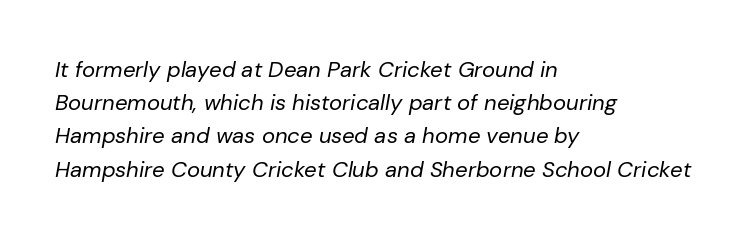
{"italic": "yes", "lean": "right", "slant_degrees": 10, "bold": "no", "underline": "no", "align": "left", "line_spacing": "normal", "line_spacing_ratio": 1.51, "letter_spacing": "normal", "letter_spacing_em": 0.0, "glyph_px": 22}
